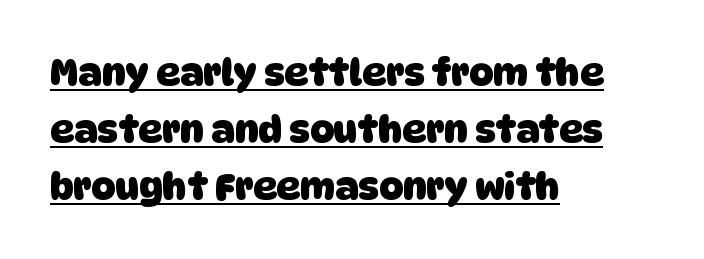
Q: Is the text bold? A: Yes.
Q: Is the typeface a serif or a sans-serif typeface? A: Sans-serif.
Q: Is the text underlined? A: Yes.
Q: How is the paragraph aligned? A: Left-aligned.
Q: Is the spacing between letters normal or unusually wide? A: Normal.
Q: Is the spacing between lines tight, normal or loose? A: Normal.
Q: Width (condensed, normal, or wide)? A: Normal.
Q: Stroke contrast? A: Low.
Q: x-height? A: Large.
Q: Monospaced? A: No.
